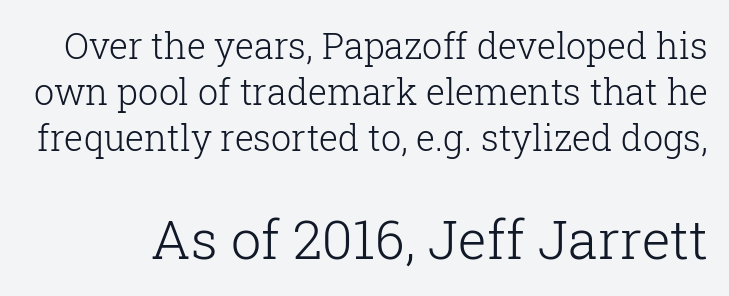
Q: Is the text bold? A: No.
Q: Is the text italic (slanted)? A: No, it is upright.
Q: Is the typeface a serif or a sans-serif typeface? A: Serif.
Q: Is the text underlined? A: No.
Q: Is the spacing between letters normal or unusually wide? A: Normal.
Q: Is the spacing between lines tight, normal or loose? A: Normal.
Q: Which block of text is set in a larger size, the first (top) or the second (bottom)? A: The second (bottom) one.
Q: Width (condensed, normal, or wide)? A: Normal.
Q: Stroke contrast? A: Low.
Q: x-height? A: Medium.
Q: Monospaced? A: No.
